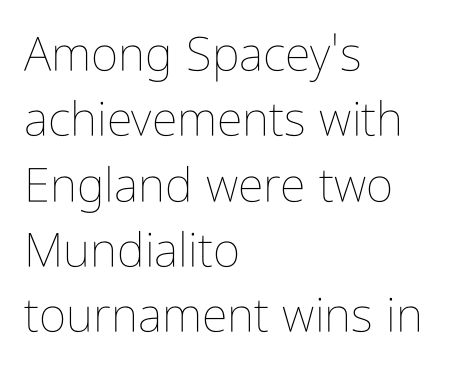
Q: Is the text bold? A: No.
Q: Is the text italic (slanted)? A: No, it is upright.
Q: Is the text underlined? A: No.
Q: How is the paragraph aligned? A: Left-aligned.
Q: Is the spacing between letters normal or unusually wide? A: Normal.
Q: Is the spacing between lines tight, normal or loose? A: Normal.
Q: Width (condensed, normal, or wide)? A: Condensed.
Q: Stroke contrast? A: Low.
Q: x-height? A: Medium.
Q: Monospaced? A: No.
